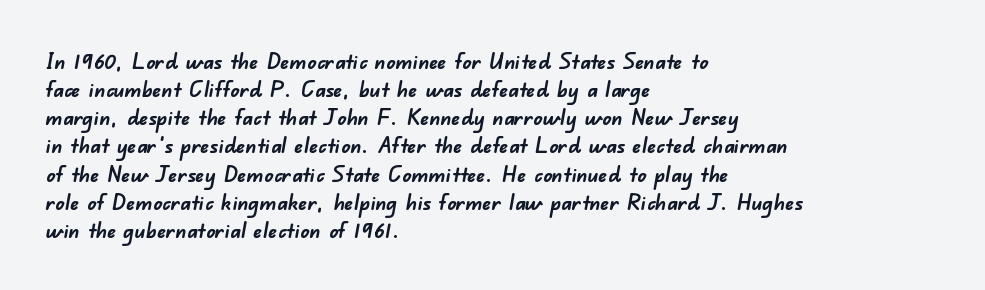
{"bold": "yes", "underline": "no", "align": "left", "line_spacing": "normal", "line_spacing_ratio": 1.28, "letter_spacing": "normal", "letter_spacing_em": 0.0, "glyph_px": 22}
